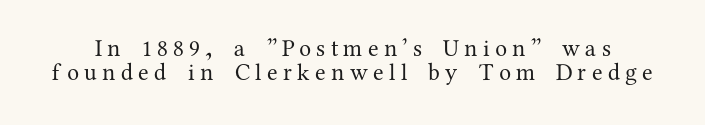
The image shows 24 px text type, upright; set tight line spacing (1.0x), unusually wide letter spacing (+0.22 em), not underlined.
